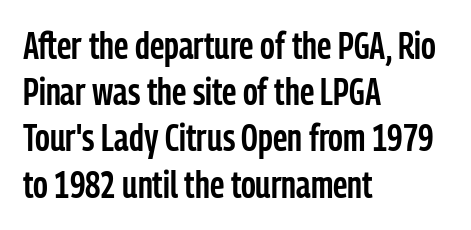
Q: Is the text bold? A: Semi-bold.
Q: Is the text italic (slanted)? A: No, it is upright.
Q: Is the typeface a serif or a sans-serif typeface? A: Sans-serif.
Q: Is the text underlined? A: No.
Q: How is the paragraph aligned? A: Left-aligned.
Q: Is the spacing between letters normal or unusually wide? A: Normal.
Q: Is the spacing between lines tight, normal or loose? A: Normal.
Q: Width (condensed, normal, or wide)? A: Condensed.
Q: Stroke contrast? A: Low.
Q: x-height? A: Medium.
Q: Monospaced? A: No.
